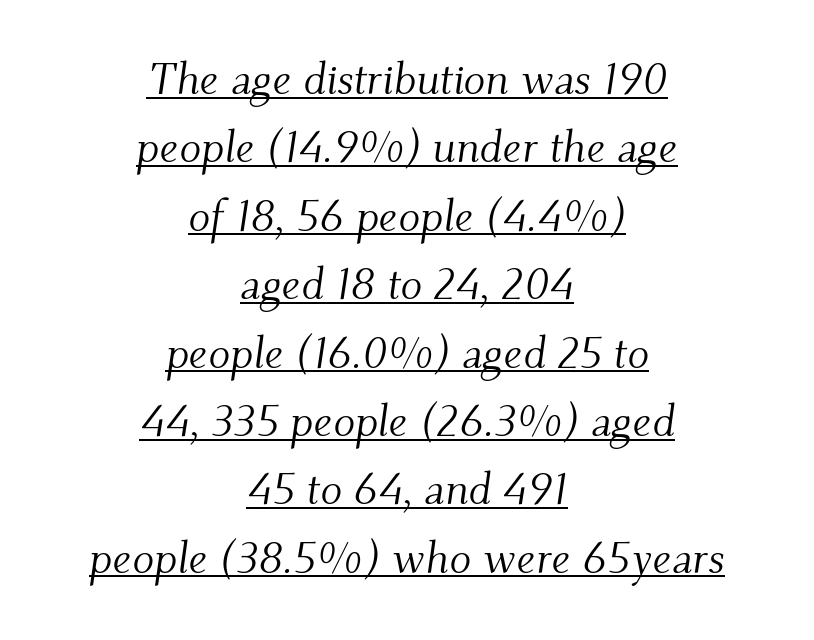
Q: Is the text bold? A: No.
Q: Is the text italic (slanted)? A: Yes, it leans right by about 9 degrees.
Q: Is the typeface a serif or a sans-serif typeface? A: Serif.
Q: Is the text underlined? A: Yes.
Q: How is the paragraph aligned? A: Centered.
Q: Is the spacing between letters normal or unusually wide? A: Normal.
Q: Is the spacing between lines tight, normal or loose? A: Normal.
Q: Width (condensed, normal, or wide)? A: Normal.
Q: Stroke contrast? A: Medium.
Q: x-height? A: Small.
Q: Monospaced? A: No.
